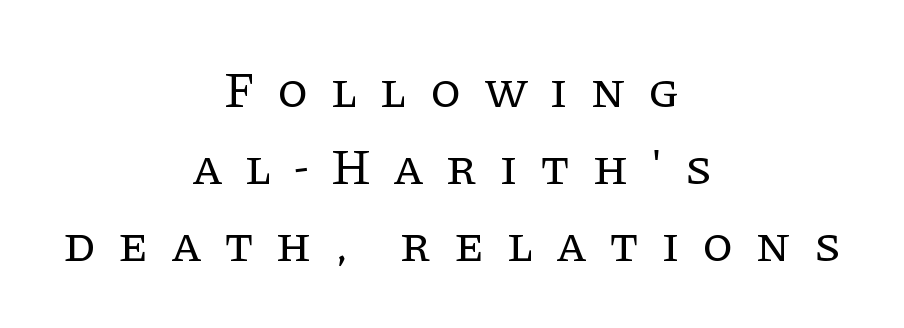
Rows of type keep a routine distance in the vertical direction. Each row of text sits above clean, open space. Teacher's note: observe the equal gaps on both sides — that is centered alignment. This sample uses expanded letter spacing, leaving extra air between glyphs. Counters stay open thanks to moderate or lighter strokes. This sample uses an upright cut, with every glyph sitting square on the baseline.
